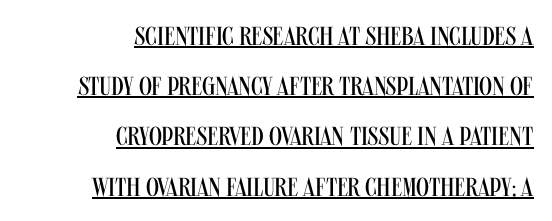
{"italic": "no", "bold": "no", "underline": "yes", "align": "right", "line_spacing": "loose", "line_spacing_ratio": 1.93, "letter_spacing": "normal", "letter_spacing_em": 0.0, "glyph_px": 26}
